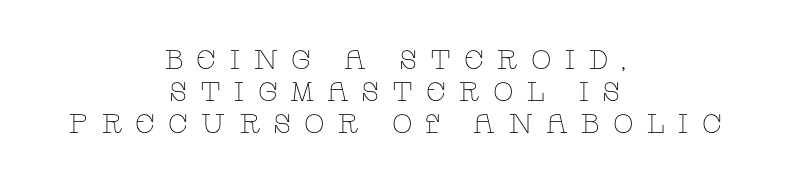
Q: Is the text bold? A: No.
Q: Is the text italic (slanted)? A: No, it is upright.
Q: Is the text underlined? A: No.
Q: How is the paragraph aligned? A: Centered.
Q: Is the spacing between letters normal or unusually wide? A: Unusually wide.
